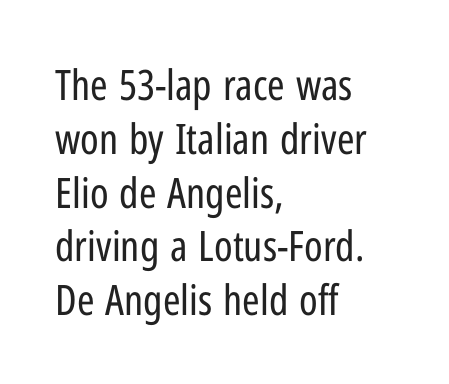
Q: Is the text bold? A: No.
Q: Is the text italic (slanted)? A: No, it is upright.
Q: Is the typeface a serif or a sans-serif typeface? A: Sans-serif.
Q: Is the text underlined? A: No.
Q: How is the paragraph aligned? A: Left-aligned.
Q: Is the spacing between letters normal or unusually wide? A: Normal.
Q: Is the spacing between lines tight, normal or loose? A: Normal.
Q: Width (condensed, normal, or wide)? A: Condensed.
Q: Stroke contrast? A: Low.
Q: x-height? A: Medium.
Q: Monospaced? A: No.
